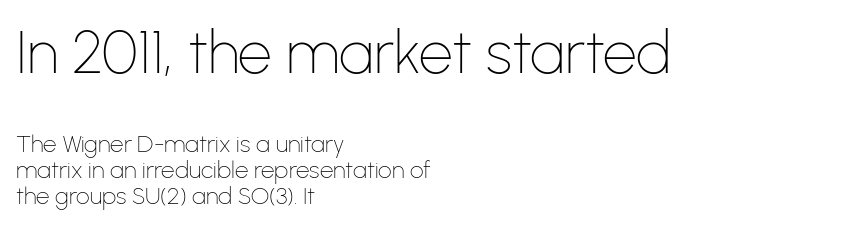
Does the bottom block carry the larger type? No, the top block does. Unbolded letterforms with no extra heft. You could not count columns in this text — the font is proportionally spaced. Does the copy run flush right? No — it runs flush left. Reading down the column, the eye jumps only a short way to each next line. Descenders are the only things crossing below the line.
